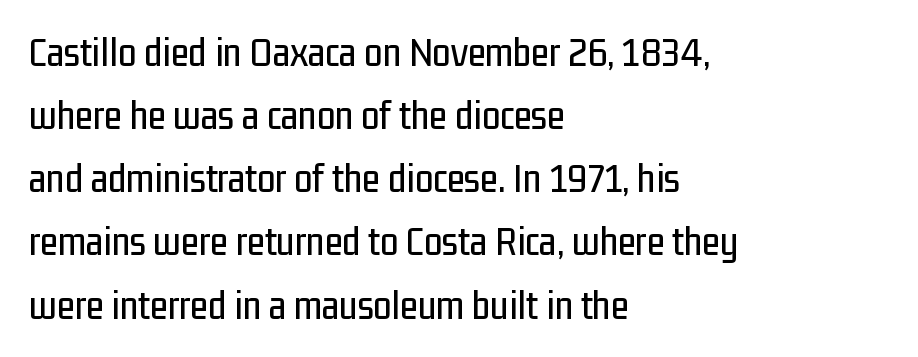
{"serif": "no", "italic": "no", "width": "condensed", "stroke_contrast": "low", "x_height": "medium", "monospaced": "no", "underline": "no", "align": "left", "line_spacing": "normal", "line_spacing_ratio": 1.54, "letter_spacing": "normal", "letter_spacing_em": 0.0, "glyph_px": 41}
